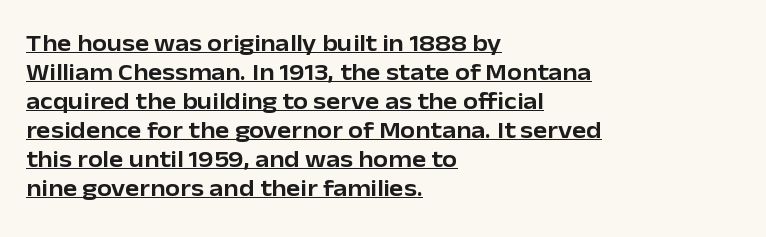
The image shows 24 px text type, upright; set left-aligned, line spacing 1.21x, normal letter spacing, underlined.
